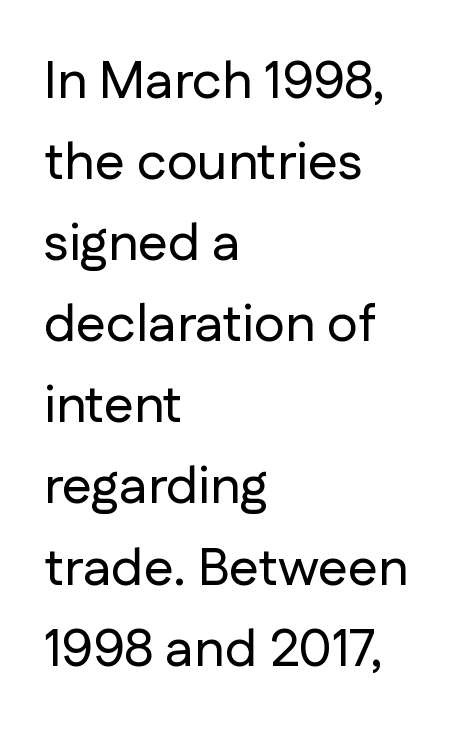
{"serif": "no", "italic": "no", "width": "normal", "stroke_contrast": "low", "x_height": "medium", "monospaced": "no", "underline": "no", "align": "left", "line_spacing": "normal", "line_spacing_ratio": 1.53, "letter_spacing": "normal", "letter_spacing_em": 0.0, "glyph_px": 53}
